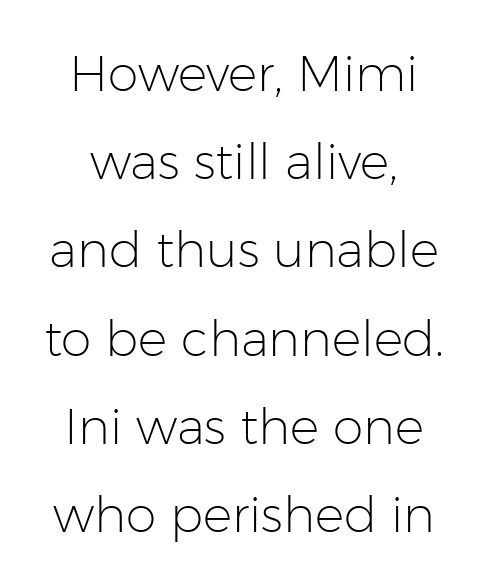
Q: Is the text bold? A: No.
Q: Is the text italic (slanted)? A: No, it is upright.
Q: Is the typeface a serif or a sans-serif typeface? A: Sans-serif.
Q: Is the text underlined? A: No.
Q: Is the spacing between letters normal or unusually wide? A: Normal.
Q: Width (condensed, normal, or wide)? A: Normal.
Q: Stroke contrast? A: Low.
Q: x-height? A: Medium.
Q: Monospaced? A: No.
